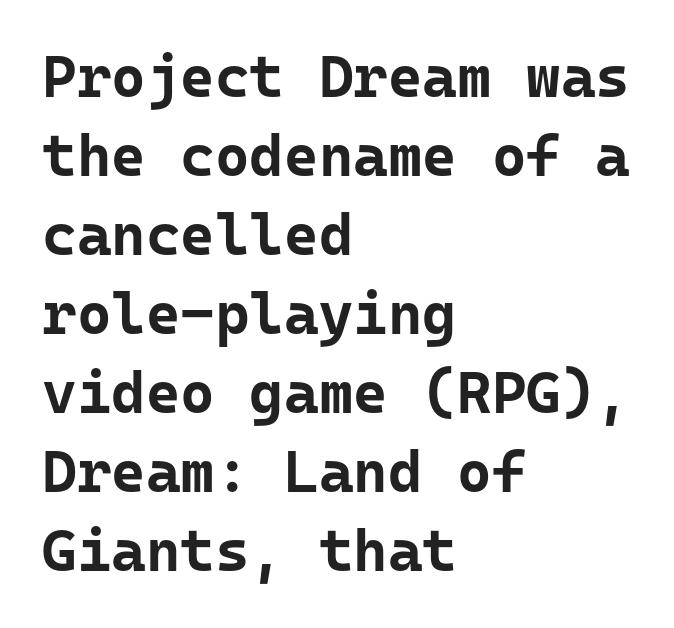
Posture: straight, roman, zero tilt. Letter spacing: default. Every letter is thick-stroked: bold, no question. Evenly set lines give the paragraph a standard silhouette. The area under the type is left untouched. The rendering uses typewriter-style spacing with identical character cells.
